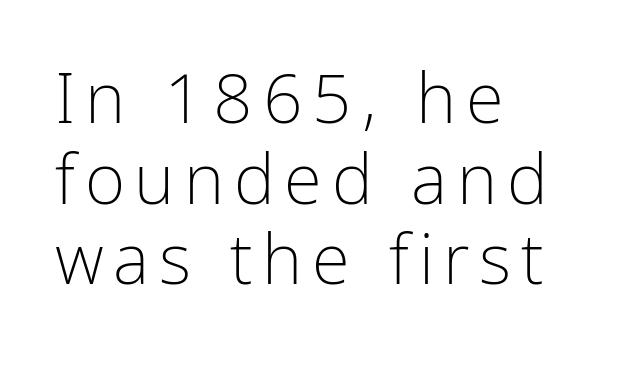
The image shows 69 px light, condensed sans-serif type, upright; set left-aligned, line spacing 1.17x, not underlined; low stroke contrast and a medium x-height.
